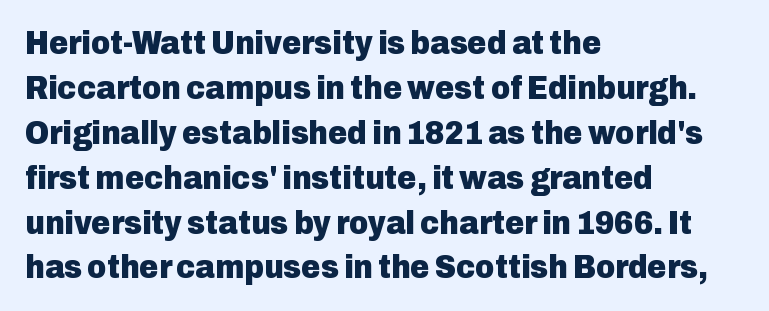
{"serif": "no", "italic": "no", "bold": "yes", "weight": "heavy", "width": "normal", "stroke_contrast": "low", "x_height": "medium", "monospaced": "no", "underline": "no", "align": "left", "line_spacing": "normal", "line_spacing_ratio": 1.36, "letter_spacing": "normal", "letter_spacing_em": 0.0, "glyph_px": 33}
